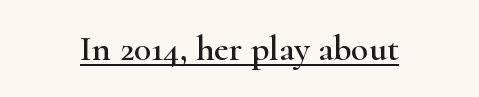
{"serif": "yes", "italic": "no", "width": "wide", "stroke_contrast": "high", "x_height": "small", "monospaced": "no", "underline": "yes", "align": "center", "letter_spacing": "normal", "letter_spacing_em": 0.0, "glyph_px": 36}
